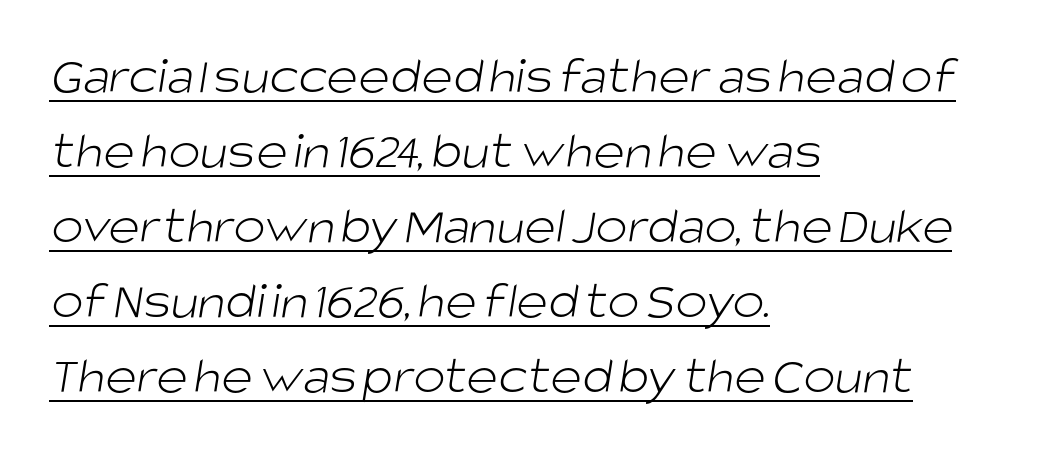
The image shows 54 px light sans-serif type; set left-aligned, normal line spacing (1.39x), normal letter spacing, underlined; low stroke contrast and a large x-height.
